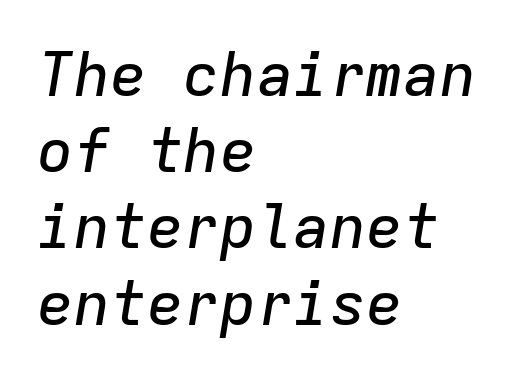
The image shows 61 px text type, italic (leaning right), monospaced; set left-aligned, normal line spacing (1.25x), normal letter spacing, not underlined; low stroke contrast and a medium x-height.
